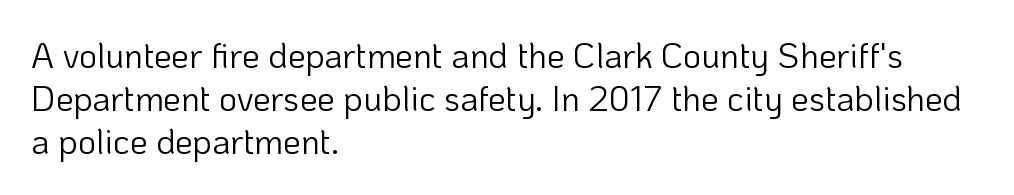
Honestly, the letter spacing is just normal — you wouldn't notice it. Rule under the text: the space is simply empty. Horizontally, the lines are justified to the leading edge only. In terms of letterform style, serifs are entirely absent. Character widths vary here, with narrow letters taking less room than wide ones. If you drew a line through each stem, it would be perfectly vertical.
